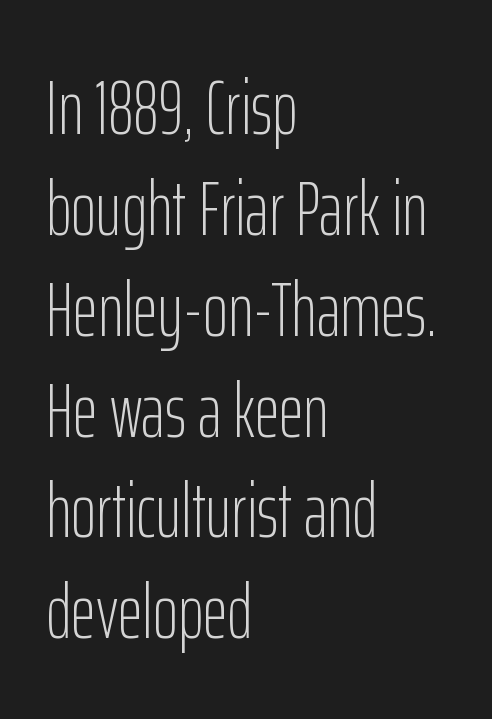
Q: Is the text bold? A: No.
Q: Is the text italic (slanted)? A: No, it is upright.
Q: Is the typeface a serif or a sans-serif typeface? A: Sans-serif.
Q: Is the text underlined? A: No.
Q: How is the paragraph aligned? A: Left-aligned.
Q: Is the spacing between letters normal or unusually wide? A: Normal.
Q: Is the spacing between lines tight, normal or loose? A: Normal.
Q: Width (condensed, normal, or wide)? A: Condensed.
Q: Stroke contrast? A: Low.
Q: x-height? A: Medium.
Q: Monospaced? A: No.
